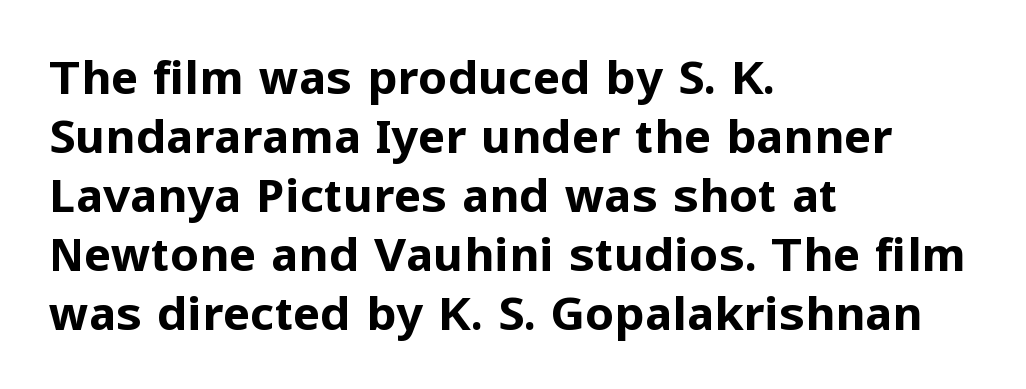
Q: Is the text bold? A: Yes.
Q: Is the text italic (slanted)? A: No, it is upright.
Q: Is the typeface a serif or a sans-serif typeface? A: Sans-serif.
Q: Is the text underlined? A: No.
Q: How is the paragraph aligned? A: Left-aligned.
Q: Is the spacing between letters normal or unusually wide? A: Normal.
Q: Is the spacing between lines tight, normal or loose? A: Normal.
Q: Width (condensed, normal, or wide)? A: Normal.
Q: Stroke contrast? A: Low.
Q: x-height? A: Medium.
Q: Monospaced? A: No.
